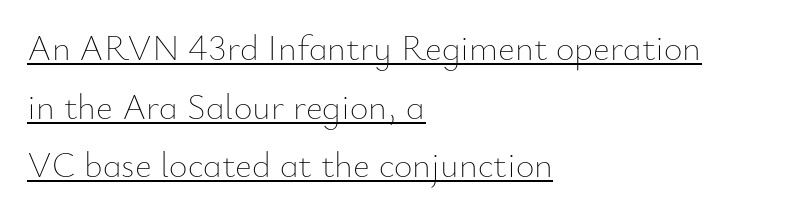
The image shows 36 px thin type, upright; set left-aligned, normal line spacing (1.63x), normal letter spacing, underlined; low stroke contrast and a small x-height.
